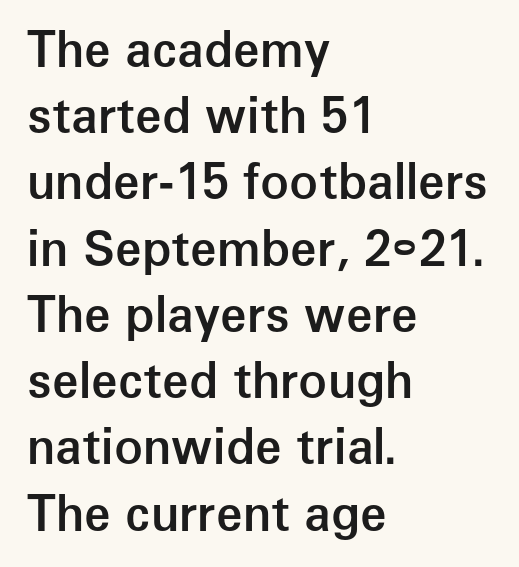
Q: Is the text bold? A: Semi-bold.
Q: Is the text italic (slanted)? A: No, it is upright.
Q: Is the typeface a serif or a sans-serif typeface? A: Sans-serif.
Q: Is the text underlined? A: No.
Q: How is the paragraph aligned? A: Left-aligned.
Q: Is the spacing between letters normal or unusually wide? A: Normal.
Q: Is the spacing between lines tight, normal or loose? A: Normal.
Q: Width (condensed, normal, or wide)? A: Normal.
Q: Stroke contrast? A: Low.
Q: x-height? A: Medium.
Q: Monospaced? A: No.
